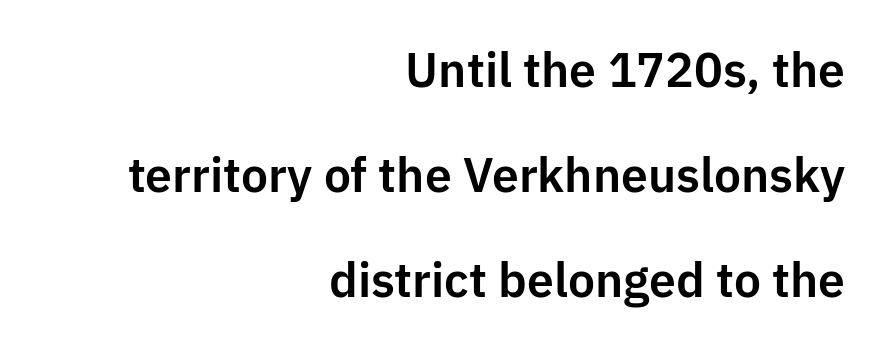
{"serif": "no", "italic": "no", "width": "normal", "stroke_contrast": "low", "x_height": "medium", "monospaced": "no", "underline": "no", "align": "right", "line_spacing": "loose", "line_spacing_ratio": 2.19, "letter_spacing": "normal", "letter_spacing_em": 0.0, "glyph_px": 48}
